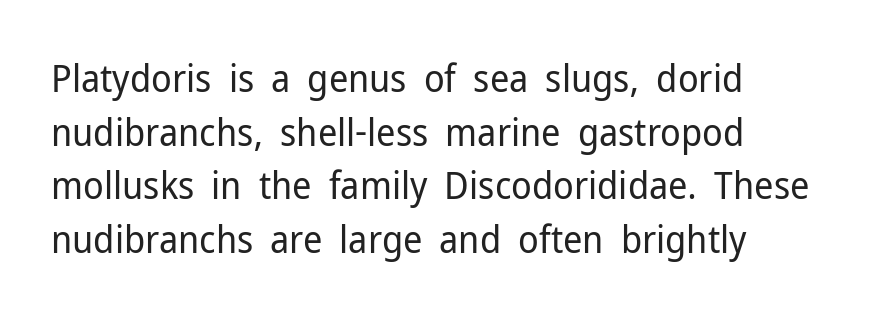
Q: Is the text bold? A: No.
Q: Is the text italic (slanted)? A: No, it is upright.
Q: Is the typeface a serif or a sans-serif typeface? A: Sans-serif.
Q: Is the text underlined? A: No.
Q: How is the paragraph aligned? A: Left-aligned.
Q: Is the spacing between letters normal or unusually wide? A: Normal.
Q: Is the spacing between lines tight, normal or loose? A: Normal.
Q: Width (condensed, normal, or wide)? A: Normal.
Q: Stroke contrast? A: Low.
Q: x-height? A: Medium.
Q: Monospaced? A: No.
